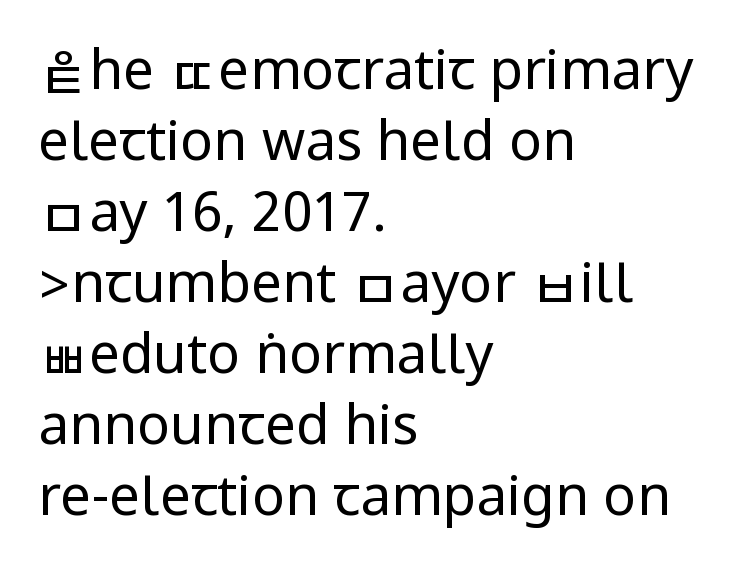
{"serif": "no", "italic": "no", "bold": "no", "weight": "regular", "width": "condensed", "stroke_contrast": "low", "underline": "no", "align": "left", "line_spacing": "normal", "line_spacing_ratio": 1.29, "letter_spacing": "normal", "letter_spacing_em": 0.0, "glyph_px": 55}
